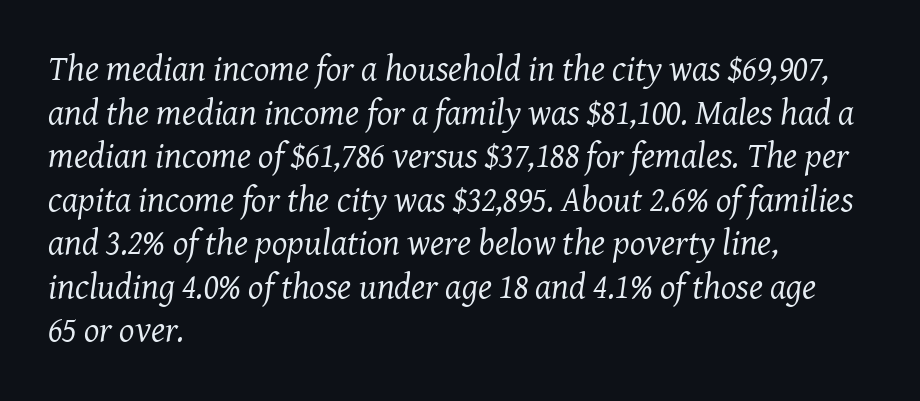
Q: Is the text bold? A: No.
Q: Is the text italic (slanted)? A: Yes, it leans right by about 8 degrees.
Q: Is the typeface a serif or a sans-serif typeface? A: Serif.
Q: Is the text underlined? A: No.
Q: How is the paragraph aligned? A: Left-aligned.
Q: Is the spacing between letters normal or unusually wide? A: Normal.
Q: Width (condensed, normal, or wide)? A: Normal.
Q: Stroke contrast? A: Medium.
Q: x-height? A: Medium.
Q: Monospaced? A: No.
